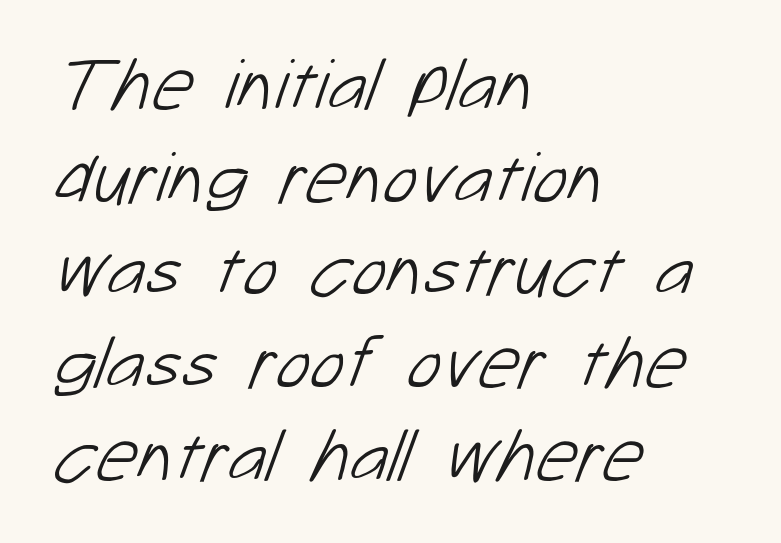
Proportional: the letters do not fall into vertical columns. Letterform terminals end flat and unadorned throughout the passage. Letters rest on an invisible, unmarked baseline. This is not heavy type; no bold has been used.
